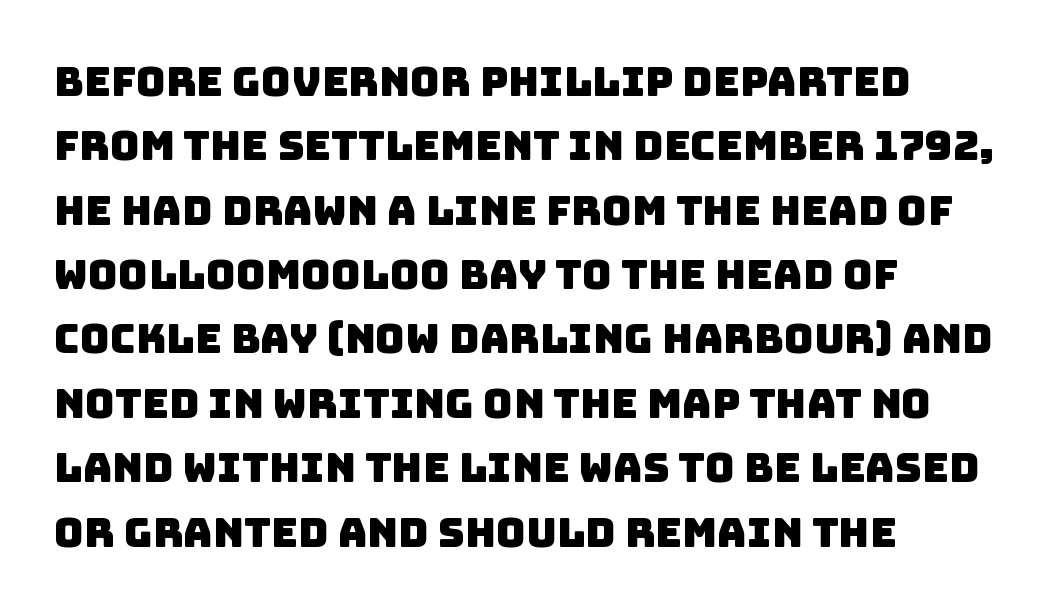
Q: Is the typeface a serif or a sans-serif typeface? A: Sans-serif.
Q: Is the text underlined? A: No.
Q: How is the paragraph aligned? A: Left-aligned.
Q: Is the spacing between letters normal or unusually wide? A: Normal.
Q: Is the spacing between lines tight, normal or loose? A: Normal.
Q: Width (condensed, normal, or wide)? A: Normal.
Q: Stroke contrast? A: Low.
Q: x-height? A: Large.
Q: Monospaced? A: No.
